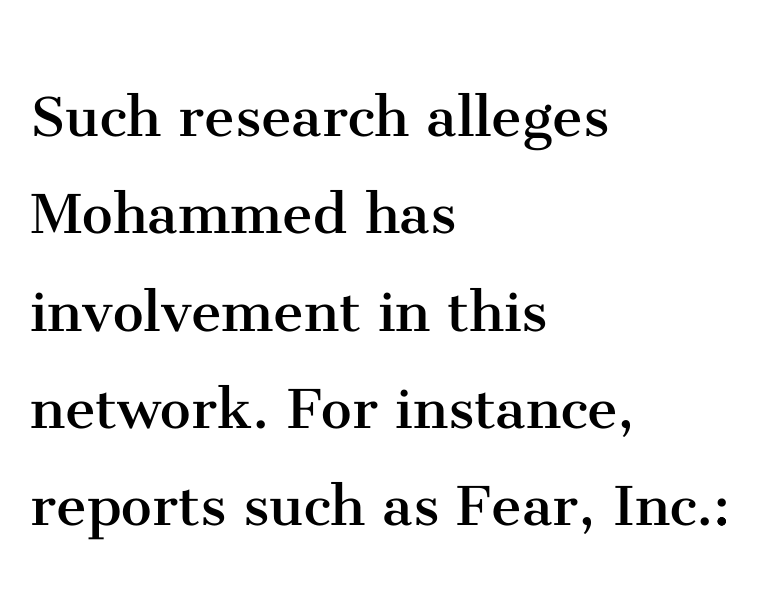
Spacing between characters is what you'd get straight out of the box. To sum up the face: it has serifs. Here the designer chose a conventional face with non-uniform glyph widths. Upright lettering throughout. Bold? No — there's no thickening of the strokes. Each row of text sits above clean, open space.
